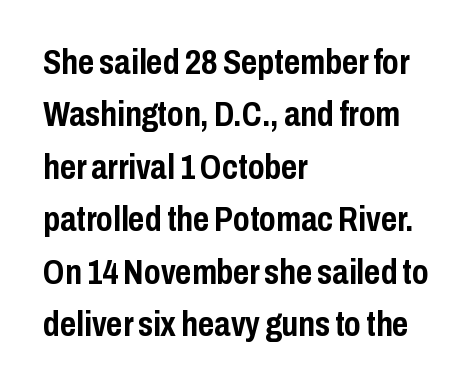
You could not count columns in this text — the font is proportionally spaced. The typography opts for an upright posture over an oblique one. Casual observation: everything's shoved over to the left. Stroke thickness is high; the sample reads as a true bold.
